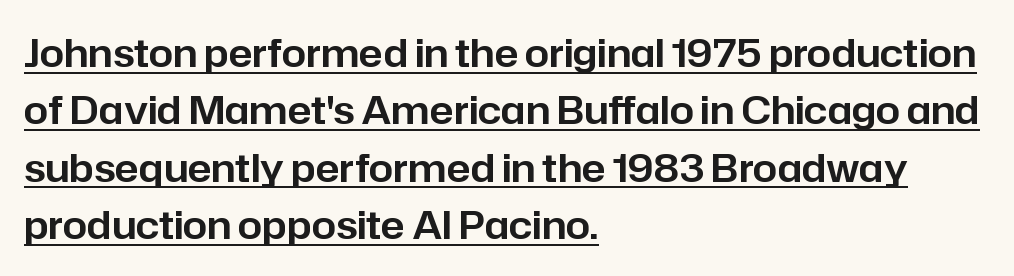
Characters follow at the spacing the type designer built in. Glance below the letters and you will spot a drawn line. Notice how descenders clear the ascenders below comfortably — that's standard leading. When letters stand straight like this, we call the style roman or upright.
